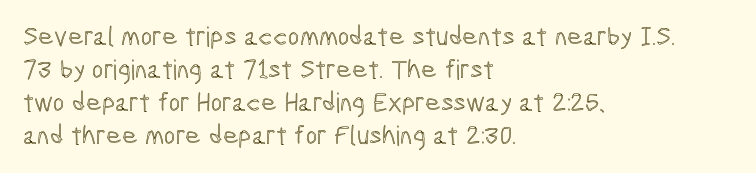
Q: Is the text italic (slanted)? A: No, it is upright.
Q: Is the text underlined? A: No.
Q: How is the paragraph aligned? A: Left-aligned.
Q: Is the spacing between letters normal or unusually wide? A: Normal.
